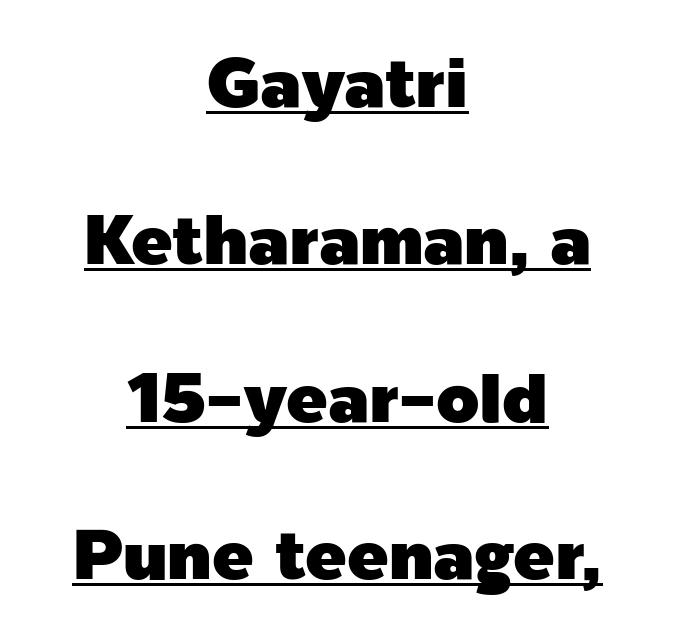
Q: Is the text italic (slanted)? A: No, it is upright.
Q: Is the typeface a serif or a sans-serif typeface? A: Sans-serif.
Q: Is the text underlined? A: Yes.
Q: How is the paragraph aligned? A: Centered.
Q: Is the spacing between letters normal or unusually wide? A: Normal.
Q: Is the spacing between lines tight, normal or loose? A: Loose.
Q: Width (condensed, normal, or wide)? A: Normal.
Q: x-height? A: Medium.
Q: Monospaced? A: No.
